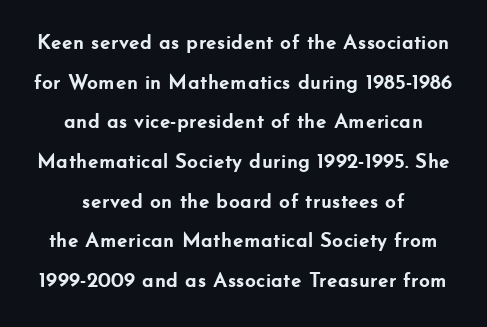
{"italic": "no", "bold": "yes", "underline": "no", "line_spacing_ratio": 1.89, "letter_spacing": "normal", "letter_spacing_em": 0.0, "glyph_px": 21}
